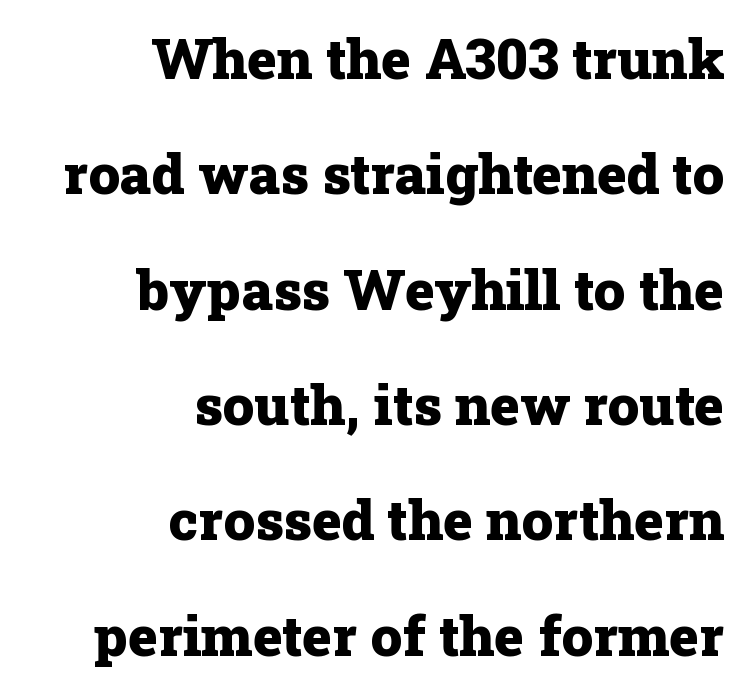
Every stem runs plumb, perpendicular to the baseline. Does the weight exceed regular? Yes, all the way to bold. The strip under each line holds only bare page. Characters follow at the spacing the type designer built in.
